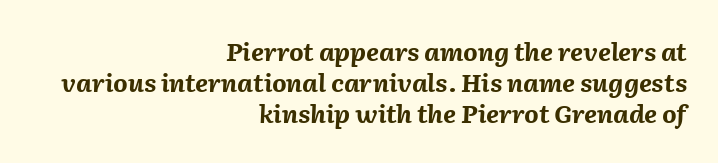
The image shows 25 px bold type, italic (leaning right); set right-aligned, normal line spacing (1.25x), normal letter spacing, not underlined.
